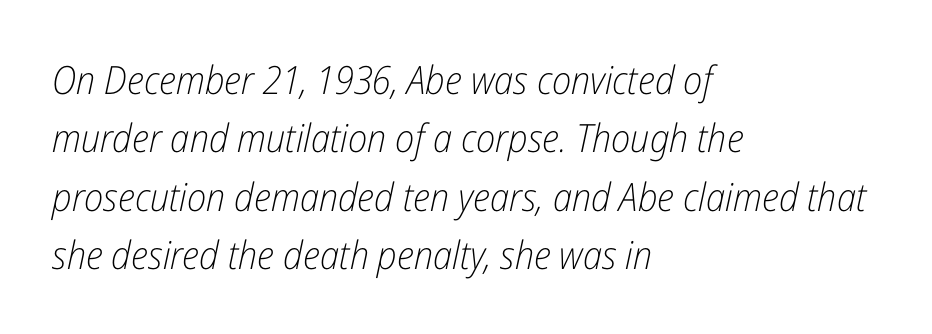
Varying glyph widths throughout — classic text-font behaviour. The weight tops out at a normal text grade. Rendered with sloped, italic letterforms. Anything drawn beneath the words? Only blank space. Is there much room between lines? A standard amount, neither cramped nor airy. The rag falls on the right side of this text block.
